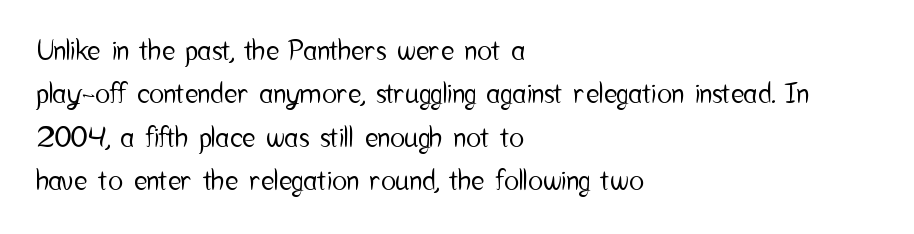
The image shows 28 px condensed sans-serif type, upright; set left-aligned, normal line spacing (1.55x), normal letter spacing, not underlined; low stroke contrast and a medium x-height.
